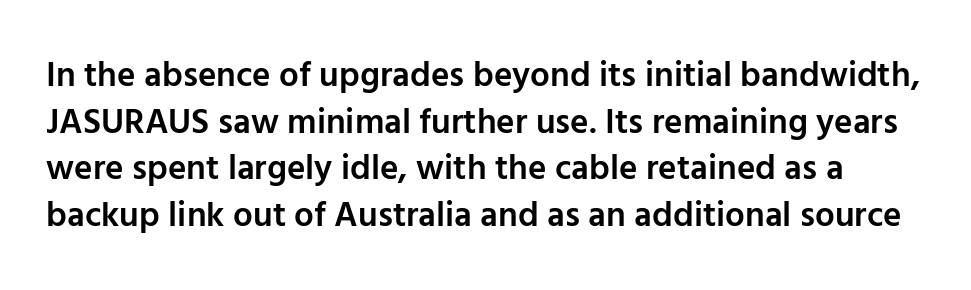
The image shows 35 px semibold sans-serif type, upright; set normal line spacing (1.33x), normal letter spacing, not underlined; low stroke contrast and a medium x-height.
